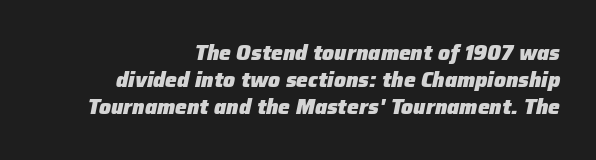
The image shows 21 px bold type, italic (leaning right); set right-aligned, normal line spacing (1.28x), normal letter spacing, not underlined.
